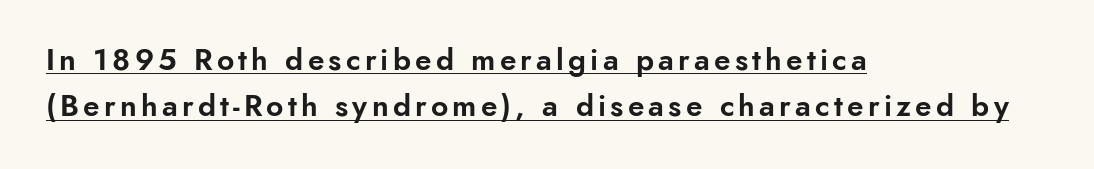
Q: Is the text italic (slanted)? A: No, it is upright.
Q: Is the typeface a serif or a sans-serif typeface? A: Sans-serif.
Q: Is the text underlined? A: Yes.
Q: How is the paragraph aligned? A: Left-aligned.
Q: Is the spacing between lines tight, normal or loose? A: Normal.
Q: Width (condensed, normal, or wide)? A: Normal.
Q: Stroke contrast? A: Low.
Q: x-height? A: Small.
Q: Monospaced? A: No.
